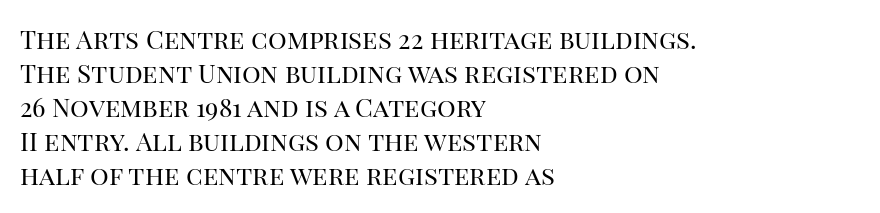
Q: Is the text bold? A: No.
Q: Is the text italic (slanted)? A: No, it is upright.
Q: Is the text underlined? A: No.
Q: How is the paragraph aligned? A: Left-aligned.
Q: Is the spacing between letters normal or unusually wide? A: Normal.
Q: Is the spacing between lines tight, normal or loose? A: Normal.
